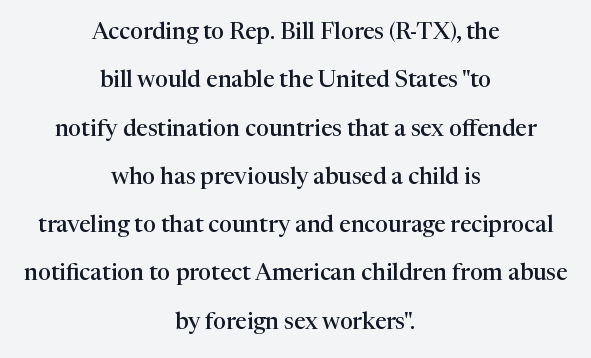
Weight: semibold (demi). In terms of leading, this rendering errs on the spacious side. The whitespace from short lines is split evenly between both sides. Rendered with straight, roman letterforms.
